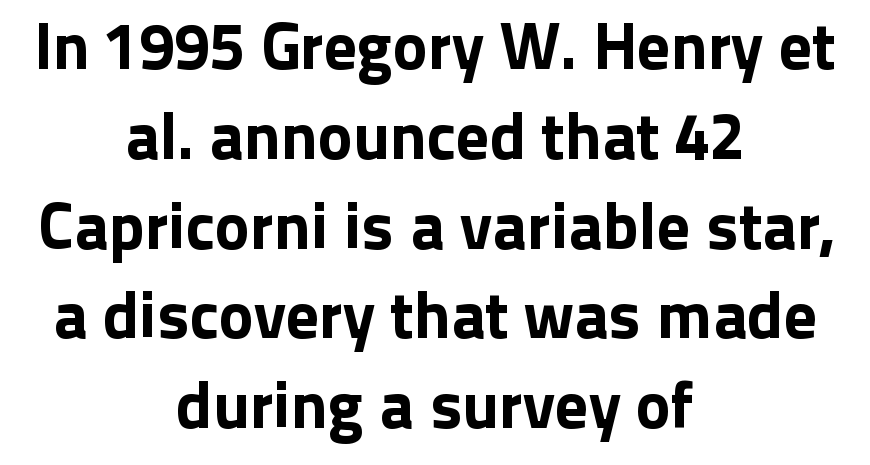
{"serif": "no", "italic": "no", "width": "normal", "stroke_contrast": "low", "x_height": "medium", "monospaced": "no", "underline": "no", "align": "center", "line_spacing": "normal", "line_spacing_ratio": 1.36, "letter_spacing": "normal", "letter_spacing_em": 0.0, "glyph_px": 66}
